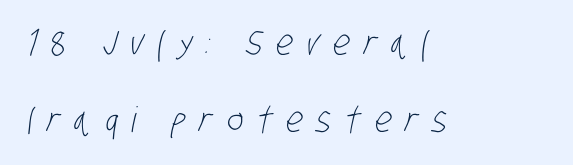
Are there feet on the stems? There aren't — it's a sans. The typeface has the unassuming heft of standard copy or less. Reading down the column, the eye jumps a long way to each next line. Inter-character spacing is expanded well beyond the font's built-in metrics.
